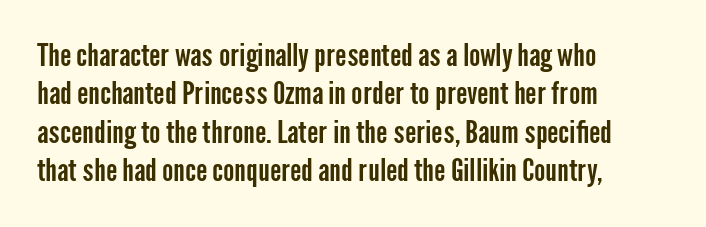
Visually the block forms a straight wall on the left and a jagged coastline on the right. Proportional: the letters do not fall into vertical columns. Characters remain perfectly vertical along every line. The gap between lines stays unmarked. Honestly, the letter spacing is just normal — you wouldn't notice it.
